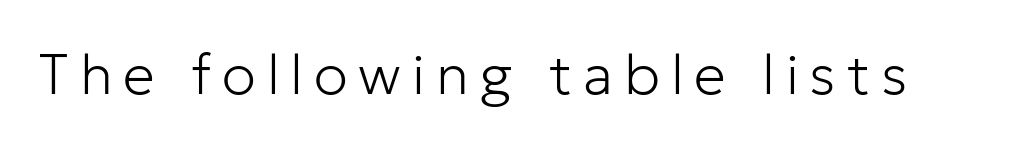
The image shows 57 px light sans-serif type, upright; set not underlined; low stroke contrast and a medium x-height.
